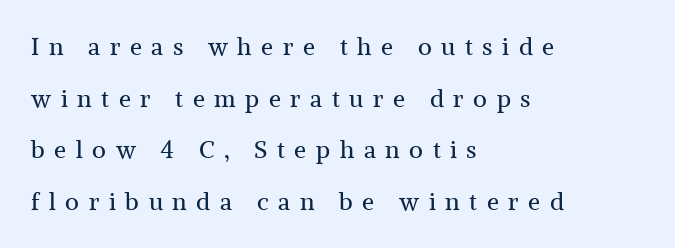
Q: Is the text bold? A: No.
Q: Is the text italic (slanted)? A: No, it is upright.
Q: Is the text underlined? A: No.
Q: How is the paragraph aligned? A: Left-aligned.
Q: Is the spacing between letters normal or unusually wide? A: Unusually wide.
Q: Is the spacing between lines tight, normal or loose? A: Loose.
